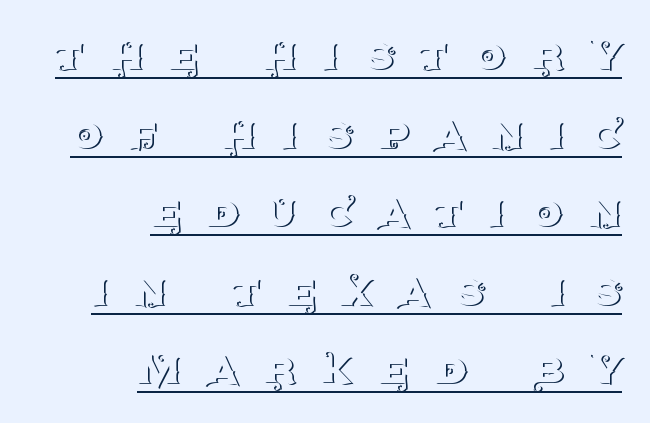
The image shows 51 px thin serif type, upright; set right-aligned, normal line spacing (1.54x), unusually wide letter spacing (+0.5 em), underlined; medium stroke contrast and a large x-height.
